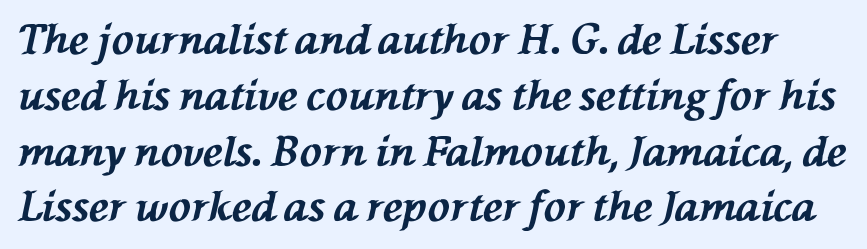
The image shows 41 px bold type, italic (leaning left); set normal line spacing (1.36x), normal letter spacing, not underlined; medium stroke contrast and a medium x-height.
